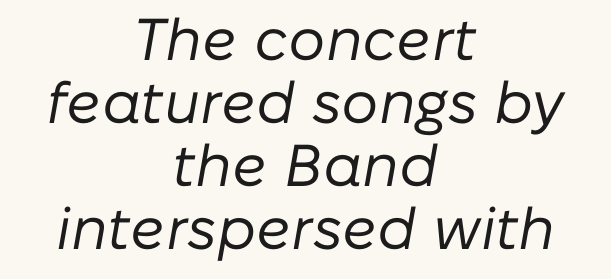
{"italic": "yes", "lean": "right", "slant_degrees": 10, "bold": "no", "weight": "regular", "width": "normal", "stroke_contrast": "low", "x_height": "medium", "monospaced": "no", "underline": "no", "align": "center", "line_spacing": "tight", "line_spacing_ratio": 1.07, "letter_spacing": "normal", "letter_spacing_em": 0.0, "glyph_px": 59}
